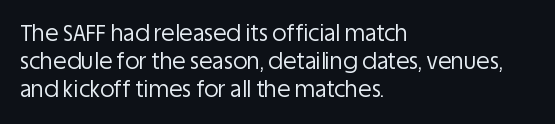
Normally led — the rows are evenly, conventionally spaced. Underlining? Definitely not there. The axis of the letterforms is exactly vertical. The passage is arranged the way most books set body copy — flush left. Default kerning and tracking; the words read as compact shapes.
